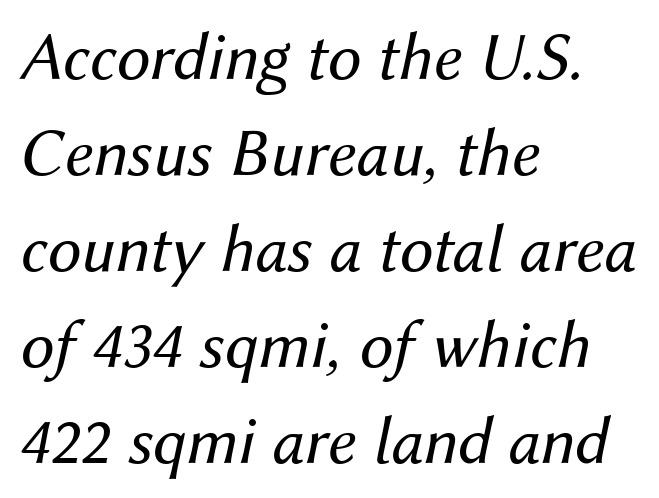
{"italic": "yes", "lean": "right", "slant_degrees": 12, "bold": "no", "weight": "regular", "width": "normal", "stroke_contrast": "medium", "x_height": "medium", "monospaced": "no", "underline": "no", "align": "left", "line_spacing": "normal", "line_spacing_ratio": 1.41, "letter_spacing": "normal", "letter_spacing_em": 0.0, "glyph_px": 68}
